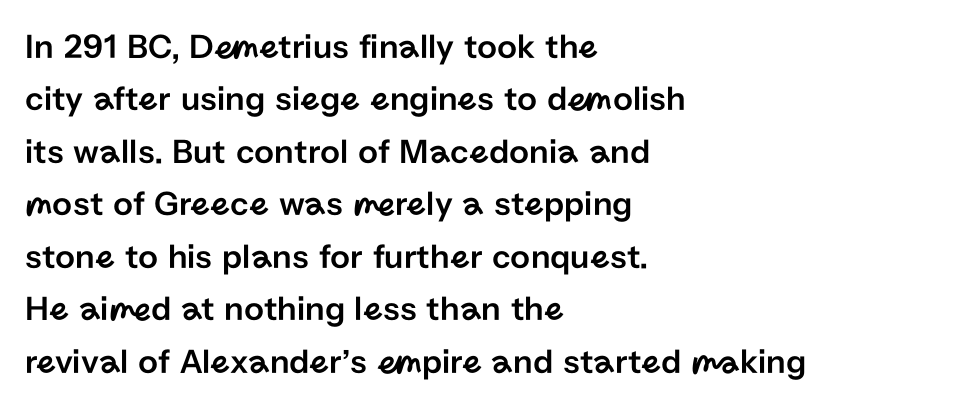
Nothing sits at the stroke ends, so this counts as sans-serif. This rendering features lettering with no underline. Nope, not italic — everything's standing straight. Compared with typical body copy, the letter spacing here is the same. A typesetter would call this leading conventional body-copy spacing. You could not count columns in this text — the font is proportionally spaced.
